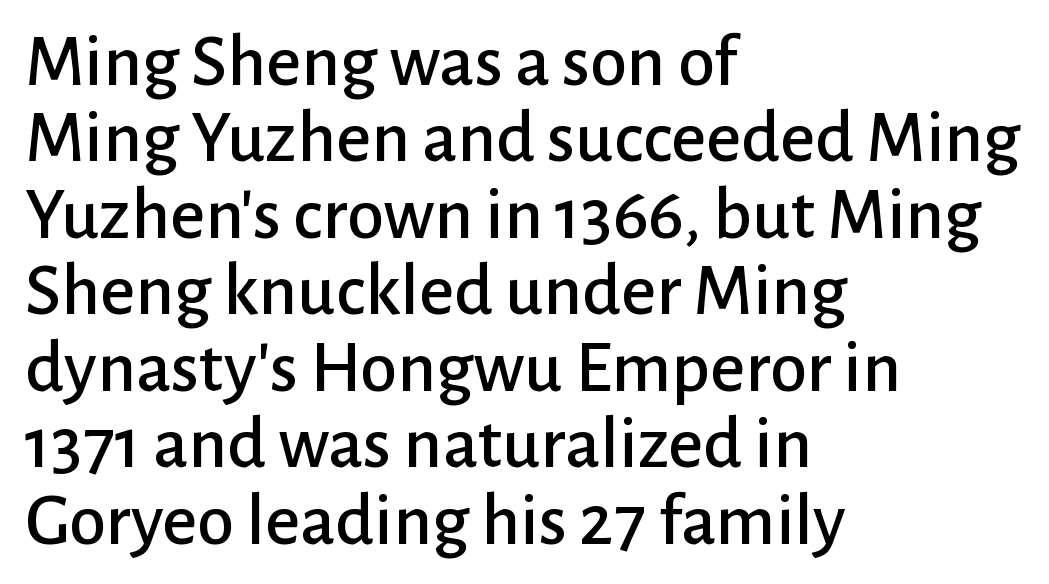
The image shows 75 px sans-serif type, upright; set left-aligned, tight line spacing (1.02x), normal letter spacing, not underlined; low stroke contrast and a medium x-height.
